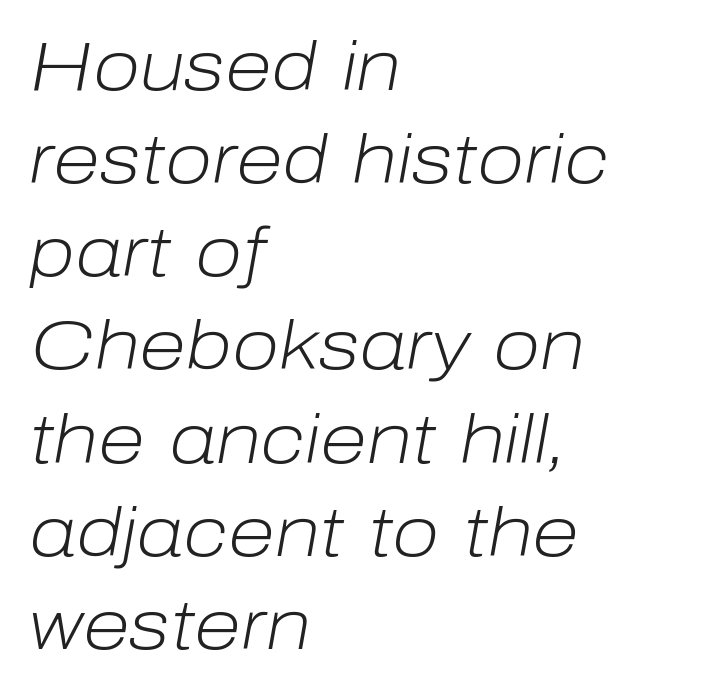
Q: Is the text bold? A: No.
Q: Is the text italic (slanted)? A: Yes, it leans right by about 10 degrees.
Q: Is the text underlined? A: No.
Q: How is the paragraph aligned? A: Left-aligned.
Q: Is the spacing between letters normal or unusually wide? A: Normal.
Q: Is the spacing between lines tight, normal or loose? A: Normal.
Q: Width (condensed, normal, or wide)? A: Normal.
Q: Stroke contrast? A: Low.
Q: x-height? A: Medium.
Q: Monospaced? A: No.
